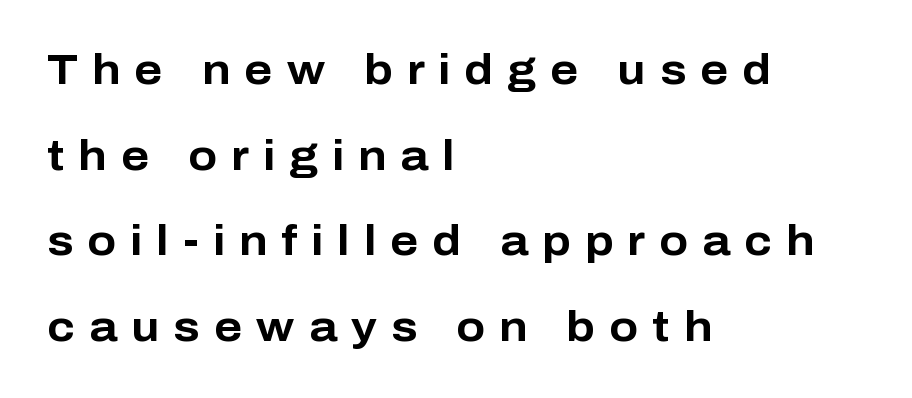
The image shows 42 px bold sans-serif type, upright; set left-aligned, loose line spacing (2.04x), unusually wide letter spacing (+0.34 em), not underlined; low stroke contrast and a medium x-height.
